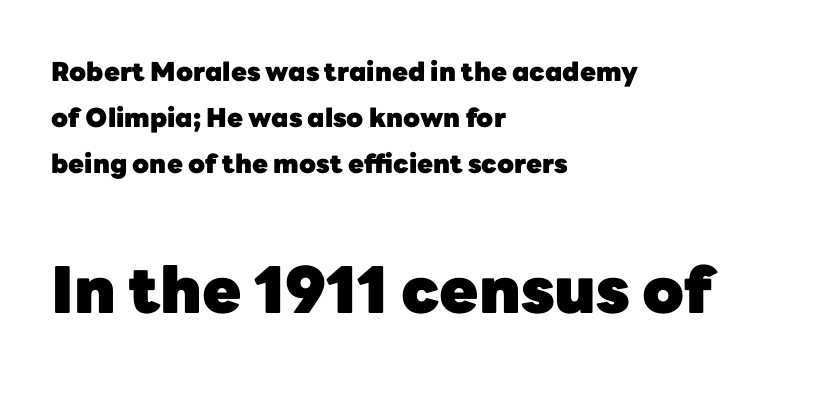
{"serif": "no", "italic": "no", "bold": "yes", "weight": "heavy", "width": "normal", "stroke_contrast": "low", "x_height": "medium", "monospaced": "no", "underline": "no", "align": "left", "line_spacing_ratio": 1.76, "letter_spacing": "normal", "letter_spacing_em": 0.0, "larger_block": "second", "size_ratio": 2.46, "glyph_px": 64}
